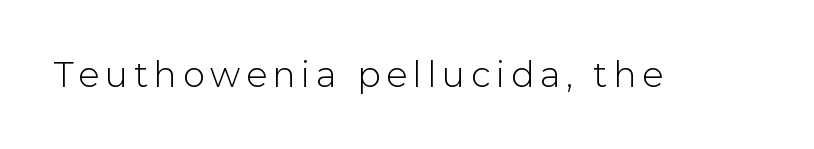
Q: Is the text italic (slanted)? A: No, it is upright.
Q: Is the typeface a serif or a sans-serif typeface? A: Sans-serif.
Q: Is the text underlined? A: No.
Q: Width (condensed, normal, or wide)? A: Normal.
Q: Stroke contrast? A: Low.
Q: x-height? A: Medium.
Q: Monospaced? A: No.
